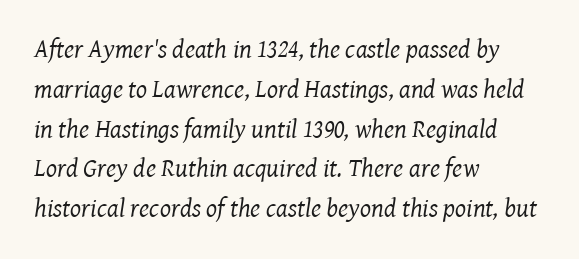
The lettering tilts uniformly, giving the passage an italic look. The characters are drawn with everyday or finer stroke widths. Baseline-to-baseline distance is the conventional proportion of letter height. Layout note: lines flush left. Has an underline been added? It has not.
